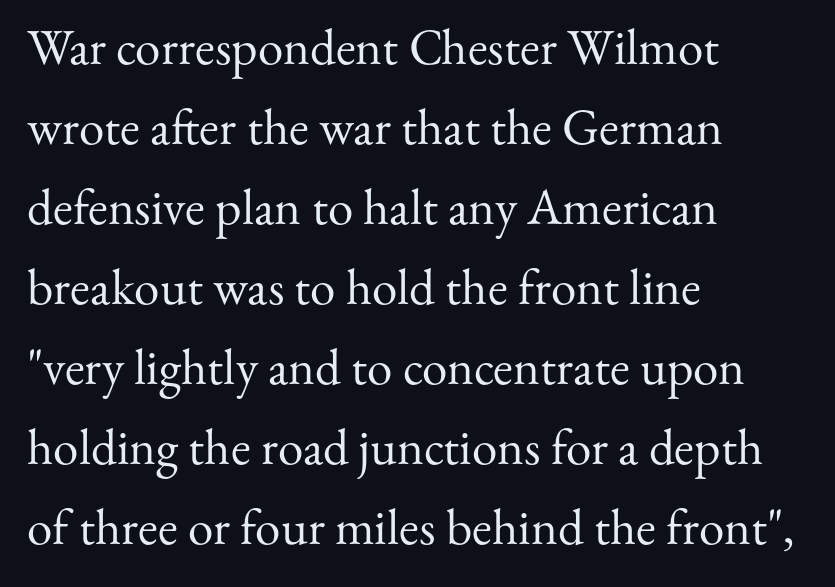
The image shows 51 px regular-weight serif type, upright; set left-aligned, normal line spacing (1.57x), normal letter spacing, not underlined; medium stroke contrast and a small x-height.
